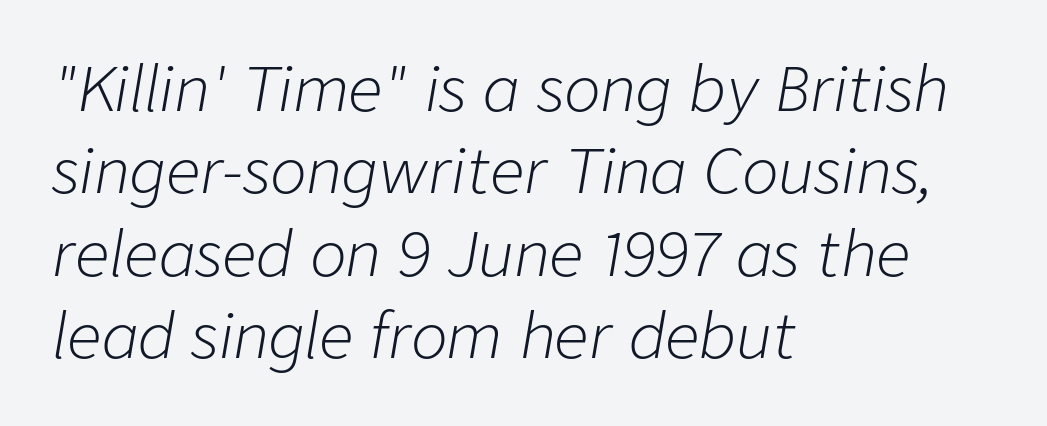
The image shows 61 px light type, italic (leaning right); set left-aligned, normal line spacing (1.35x), normal letter spacing, not underlined; low stroke contrast and a medium x-height.
